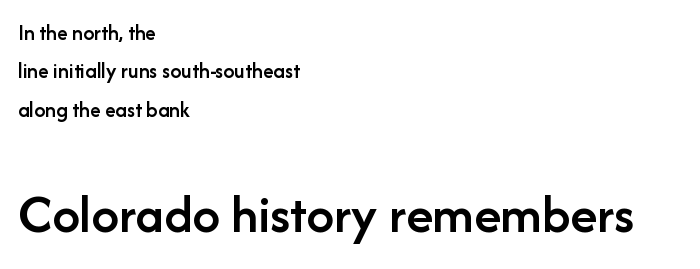
Q: Is the text bold? A: Semi-bold.
Q: Is the text italic (slanted)? A: No, it is upright.
Q: Is the typeface a serif or a sans-serif typeface? A: Sans-serif.
Q: Is the text underlined? A: No.
Q: How is the paragraph aligned? A: Left-aligned.
Q: Is the spacing between letters normal or unusually wide? A: Normal.
Q: Which block of text is set in a larger size, the first (top) or the second (bottom)? A: The second (bottom) one.
Q: Width (condensed, normal, or wide)? A: Normal.
Q: Stroke contrast? A: Low.
Q: x-height? A: Medium.
Q: Monospaced? A: No.
